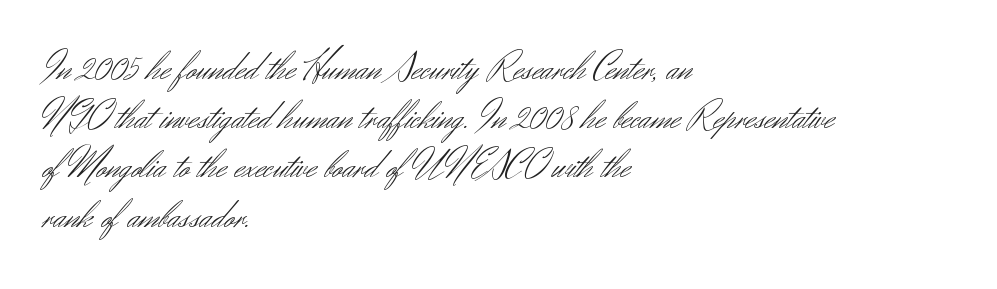
Q: Is the text bold? A: No.
Q: Is the text italic (slanted)? A: Yes.
Q: Is the typeface a serif or a sans-serif typeface? A: Sans-serif.
Q: Is the text underlined? A: No.
Q: How is the paragraph aligned? A: Left-aligned.
Q: Is the spacing between letters normal or unusually wide? A: Normal.
Q: Width (condensed, normal, or wide)? A: Normal.
Q: Stroke contrast? A: Medium.
Q: x-height? A: Small.
Q: Monospaced? A: No.
